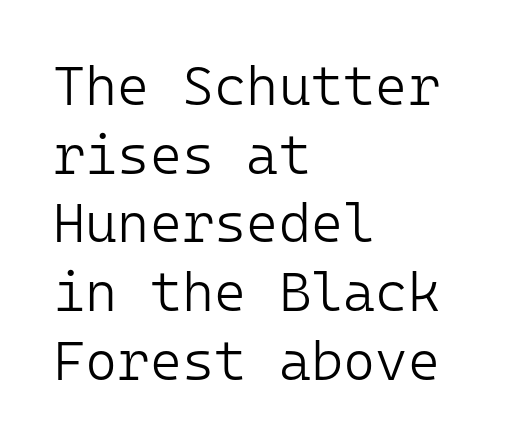
The image shows 55 px light sans-serif type, upright, monospaced; set left-aligned, normal line spacing (1.25x), normal letter spacing, not underlined; low stroke contrast and a medium x-height.
